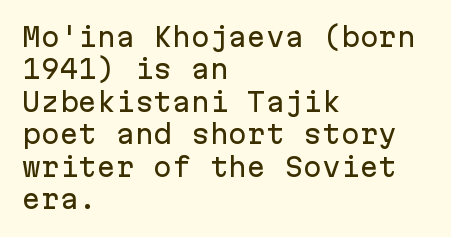
{"italic": "no", "underline": "no", "align": "left", "line_spacing": "normal", "line_spacing_ratio": 1.3, "letter_spacing": "normal", "letter_spacing_em": 0.0, "glyph_px": 25}
